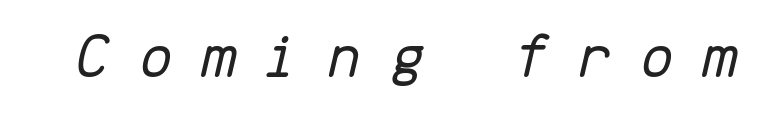
{"italic": "yes", "lean": "right", "slant_degrees": 13, "bold": "no", "weight": "light", "width": "normal", "stroke_contrast": "low", "x_height": "medium", "monospaced": "yes", "underline": "no", "letter_spacing": "wide", "letter_spacing_em": 0.39, "glyph_px": 66}
